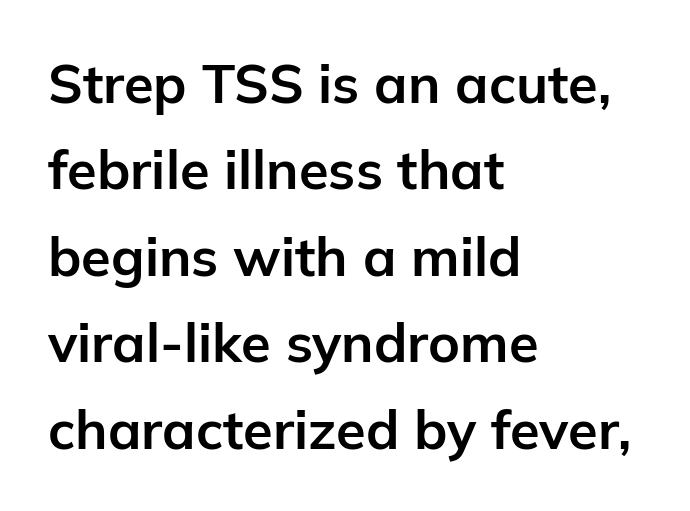
Q: Is the text bold? A: Yes.
Q: Is the text italic (slanted)? A: No, it is upright.
Q: Is the typeface a serif or a sans-serif typeface? A: Sans-serif.
Q: Is the text underlined? A: No.
Q: How is the paragraph aligned? A: Left-aligned.
Q: Is the spacing between letters normal or unusually wide? A: Normal.
Q: Is the spacing between lines tight, normal or loose? A: Normal.
Q: Width (condensed, normal, or wide)? A: Normal.
Q: Stroke contrast? A: Low.
Q: x-height? A: Medium.
Q: Monospaced? A: No.
